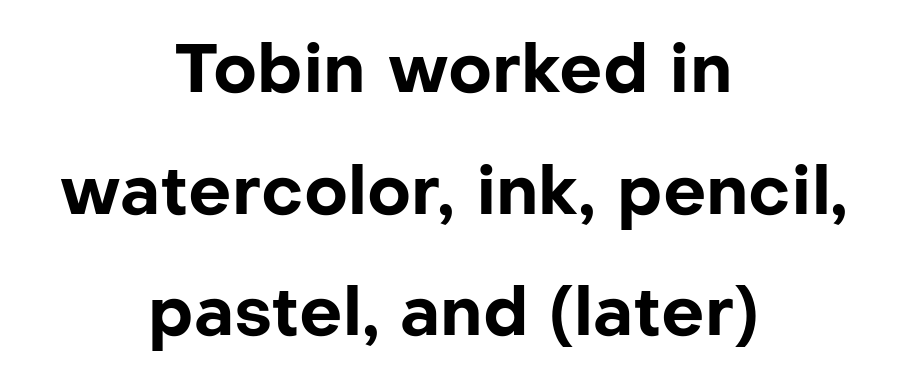
The image shows 68 px bold sans-serif type, upright; set centered, line spacing 1.79x, normal letter spacing, not underlined; low stroke contrast and a medium x-height.
